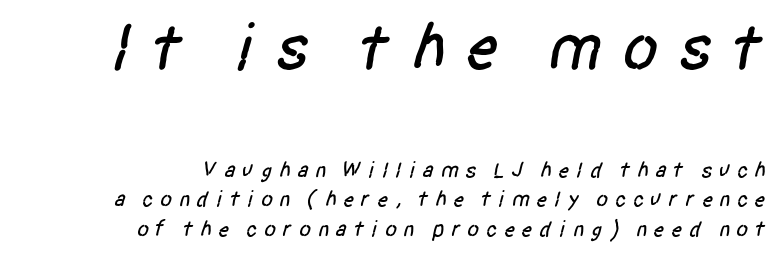
{"serif": "no", "width": "condensed", "stroke_contrast": "low", "x_height": "large", "monospaced": "no", "underline": "no", "align": "right", "line_spacing": "normal", "line_spacing_ratio": 1.36, "letter_spacing": "wide", "letter_spacing_em": 0.28, "larger_block": "first", "size_ratio": 3.0, "glyph_px": 66}
